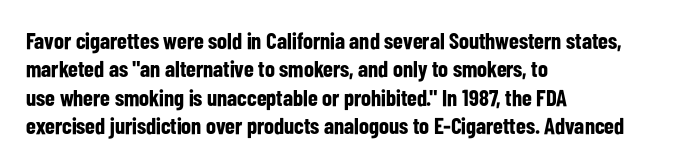
Q: Is the text bold? A: Yes.
Q: Is the text italic (slanted)? A: No, it is upright.
Q: Is the text underlined? A: No.
Q: How is the paragraph aligned? A: Left-aligned.
Q: Is the spacing between letters normal or unusually wide? A: Normal.
